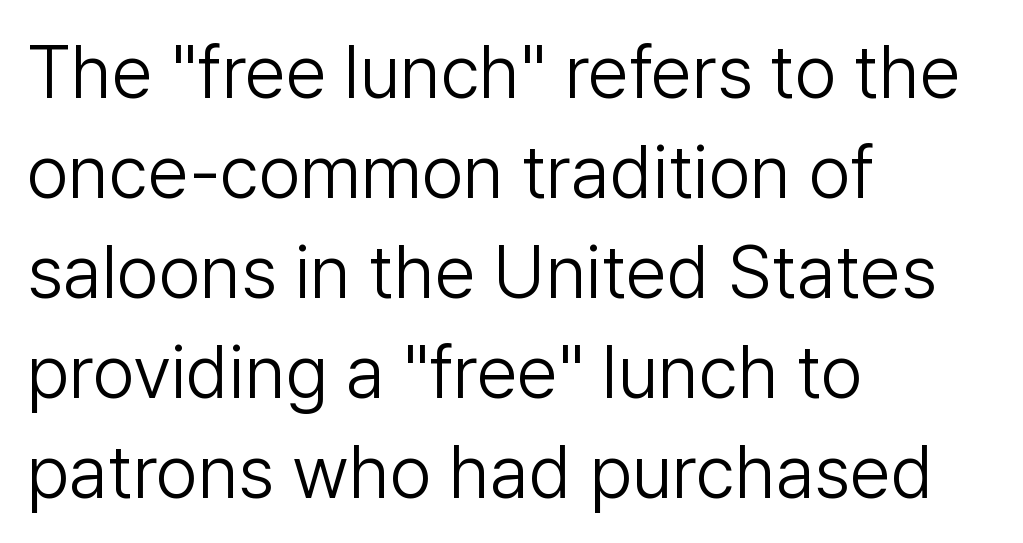
{"serif": "no", "italic": "no", "bold": "no", "weight": "light", "width": "normal", "stroke_contrast": "low", "x_height": "medium", "monospaced": "no", "underline": "no", "align": "left", "line_spacing": "normal", "line_spacing_ratio": 1.35, "letter_spacing": "normal", "letter_spacing_em": 0.0, "glyph_px": 74}
